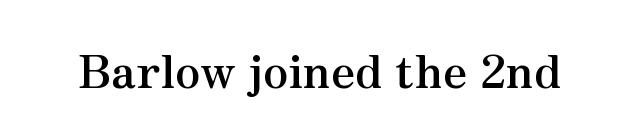
Q: Is the text bold? A: Yes.
Q: Is the text italic (slanted)? A: No, it is upright.
Q: Is the typeface a serif or a sans-serif typeface? A: Serif.
Q: Is the text underlined? A: No.
Q: Is the spacing between letters normal or unusually wide? A: Normal.
Q: Width (condensed, normal, or wide)? A: Normal.
Q: Stroke contrast? A: Medium.
Q: x-height? A: Small.
Q: Monospaced? A: No.
